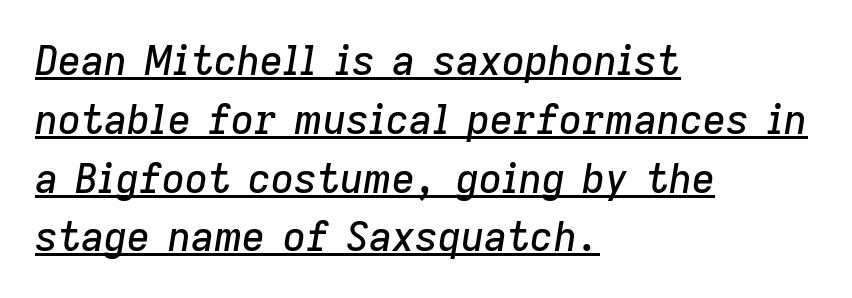
The image shows 40 px text type, italic (leaning right); set left-aligned, normal line spacing (1.47x), normal letter spacing, underlined; low stroke contrast and a medium x-height.
